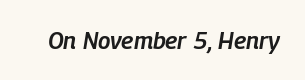
Q: Is the text bold? A: Semi-bold.
Q: Is the text italic (slanted)? A: Yes, it leans right by about 9 degrees.
Q: Is the text underlined? A: No.
Q: Is the spacing between letters normal or unusually wide? A: Normal.
